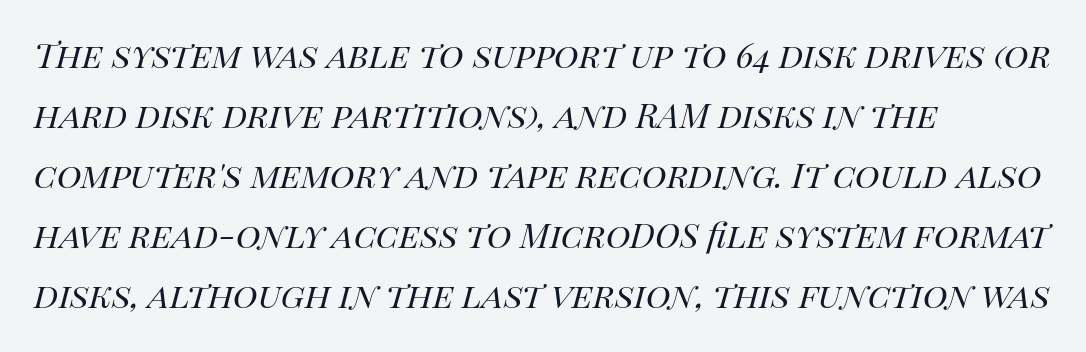
{"italic": "yes", "lean": "right", "slant_degrees": 14, "bold": "no", "weight": "regular", "width": "normal", "stroke_contrast": "high", "x_height": "large", "monospaced": "no", "underline": "no", "align": "left", "line_spacing": "normal", "line_spacing_ratio": 1.43, "letter_spacing": "normal", "letter_spacing_em": 0.0, "glyph_px": 42}
